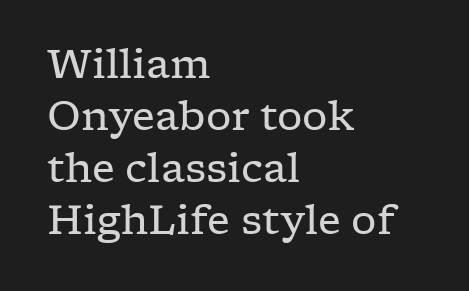
The image shows 40 px regular-weight, wide serif type, upright; set left-aligned, normal line spacing (1.3x), normal letter spacing, not underlined; low stroke contrast and a medium x-height.
